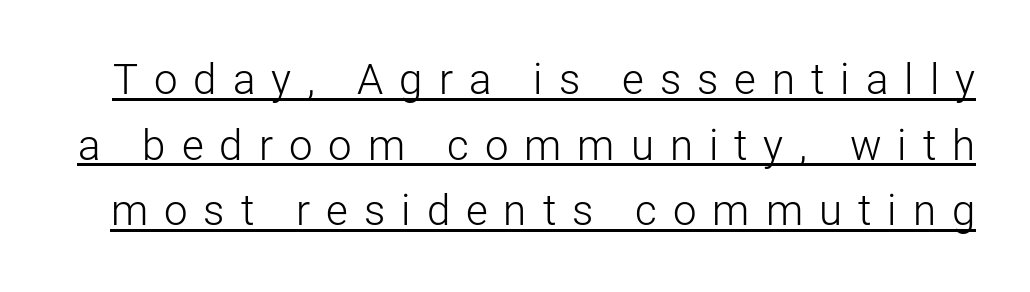
The image shows 42 px light sans-serif type, upright; set normal line spacing (1.56x), unusually wide letter spacing (+0.38 em), underlined; low stroke contrast and a medium x-height.
